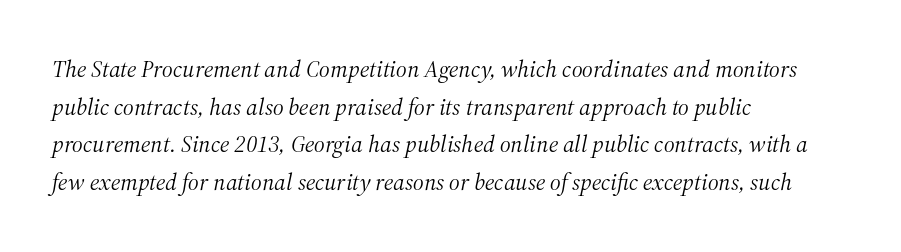
{"italic": "yes", "lean": "right", "slant_degrees": 12, "bold": "no", "underline": "no", "align": "left", "line_spacing": "normal", "line_spacing_ratio": 1.57, "letter_spacing": "normal", "letter_spacing_em": 0.0, "glyph_px": 24}
